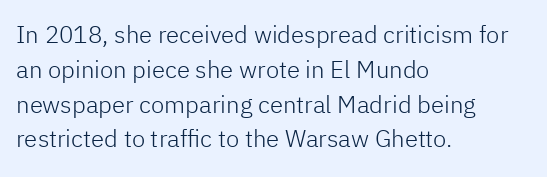
Q: Is the text bold? A: No.
Q: Is the text italic (slanted)? A: No, it is upright.
Q: Is the text underlined? A: No.
Q: How is the paragraph aligned? A: Left-aligned.
Q: Is the spacing between letters normal or unusually wide? A: Normal.
Q: Is the spacing between lines tight, normal or loose? A: Normal.
